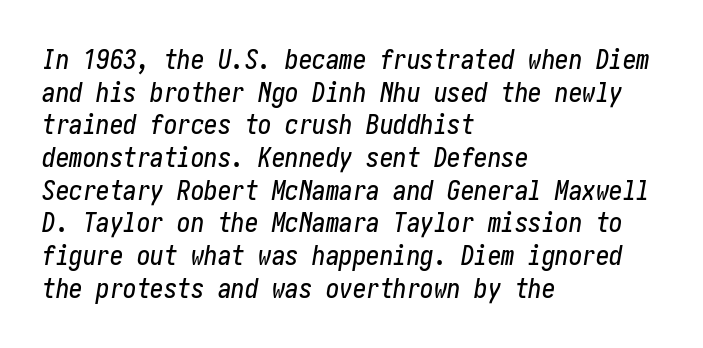
{"italic": "yes", "lean": "right", "slant_degrees": 10, "underline": "no", "align": "left", "line_spacing_ratio": 1.21, "letter_spacing": "normal", "letter_spacing_em": 0.0, "glyph_px": 27}
